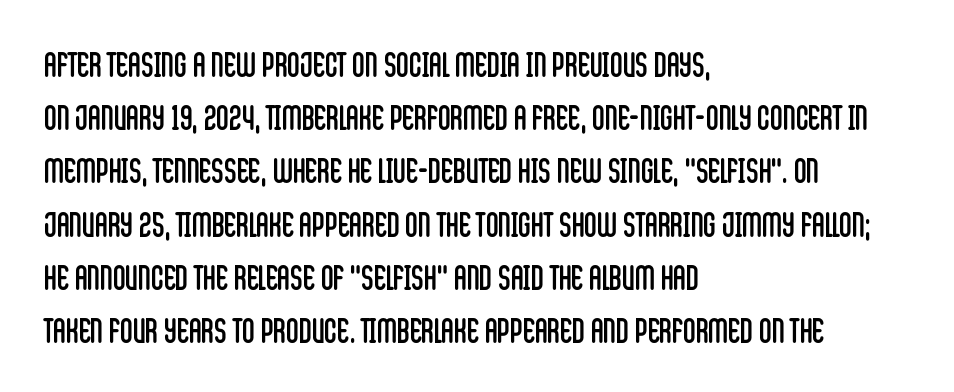
The image shows 35 px regular-weight, condensed sans-serif type, upright; set left-aligned, normal line spacing (1.52x), normal letter spacing, not underlined; low stroke contrast and a large x-height.
